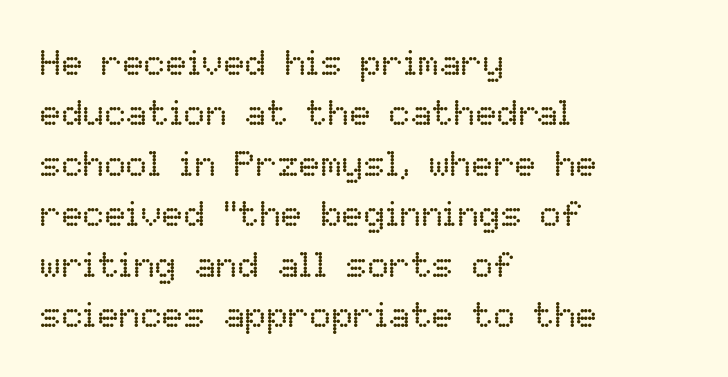
Successive baselines arrive at the customary interval. Descenders are the only things crossing below the line. Note the varied advance widths — an 'i' is clearly narrower than an 'm'. Line starts are locked; line ends wander. Upright lettering throughout.
